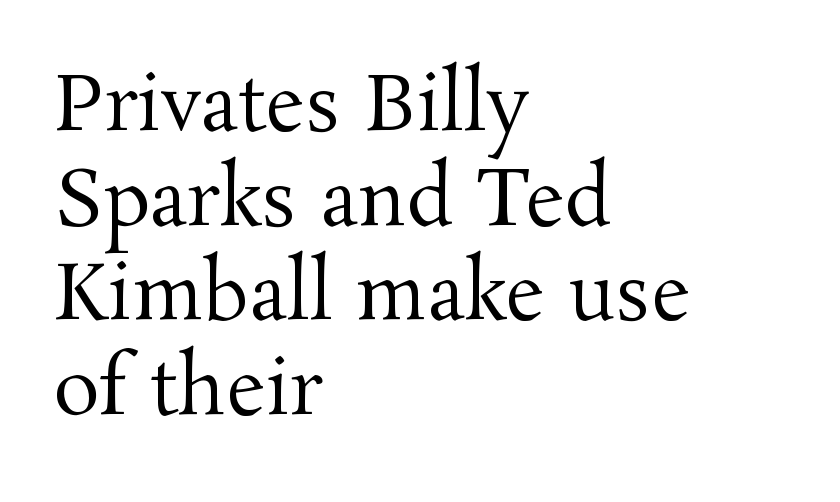
The image shows 77 px regular-weight serif type, upright; set left-aligned, line spacing 1.23x, normal letter spacing, not underlined; medium stroke contrast and a medium x-height.
